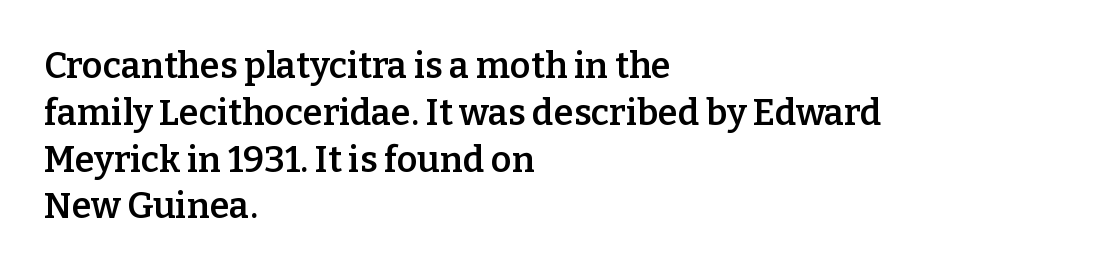
{"serif": "yes", "italic": "no", "bold": "semi", "weight": "semibold", "width": "normal", "stroke_contrast": "low", "x_height": "medium", "monospaced": "no", "underline": "no", "align": "left", "line_spacing": "normal", "line_spacing_ratio": 1.3, "letter_spacing": "normal", "letter_spacing_em": 0.0, "glyph_px": 36}
